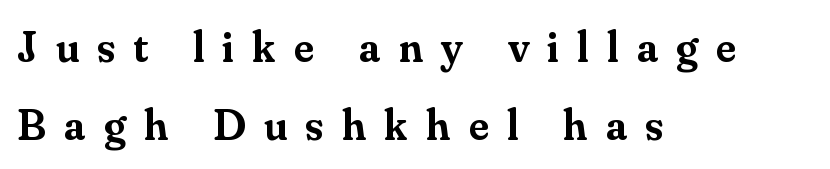
Q: Is the text bold? A: Semi-bold.
Q: Is the text italic (slanted)? A: No, it is upright.
Q: Is the typeface a serif or a sans-serif typeface? A: Serif.
Q: Is the text underlined? A: No.
Q: How is the paragraph aligned? A: Left-aligned.
Q: Is the spacing between letters normal or unusually wide? A: Unusually wide.
Q: Width (condensed, normal, or wide)? A: Normal.
Q: Stroke contrast? A: Medium.
Q: x-height? A: Small.
Q: Monospaced? A: No.
